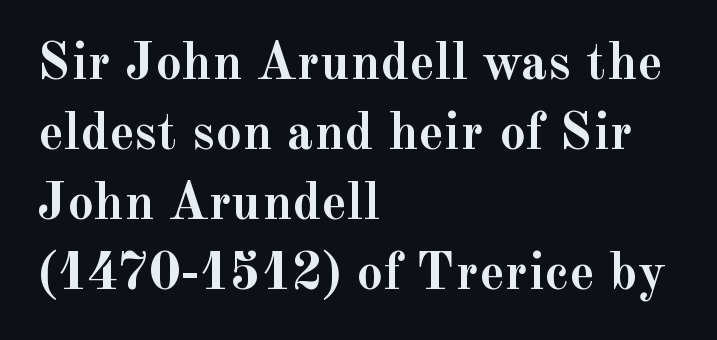
Caption: standard tracking, unaltered. Compared with an ordinary text face, these strokes are far heavier — a full bold. Is this a fixed-width face? No — the glyphs have proportional, varying widths. The typesetter chose a ragged-right arrangement here.
